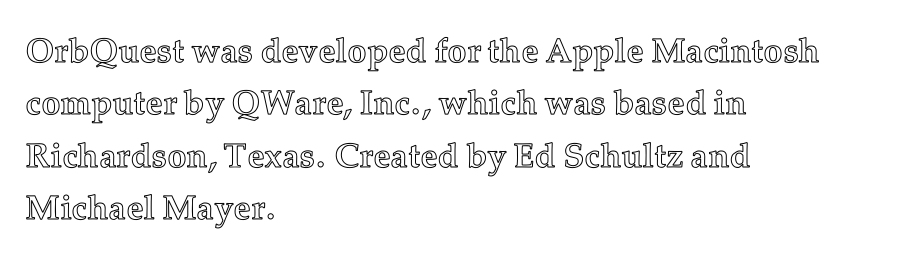
The image shows 34 px text type, upright; set left-aligned, normal line spacing (1.54x), normal letter spacing, not underlined; a medium x-height.
